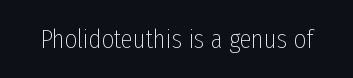
{"italic": "no", "bold": "no", "underline": "no", "letter_spacing": "normal", "letter_spacing_em": 0.0, "glyph_px": 27}
